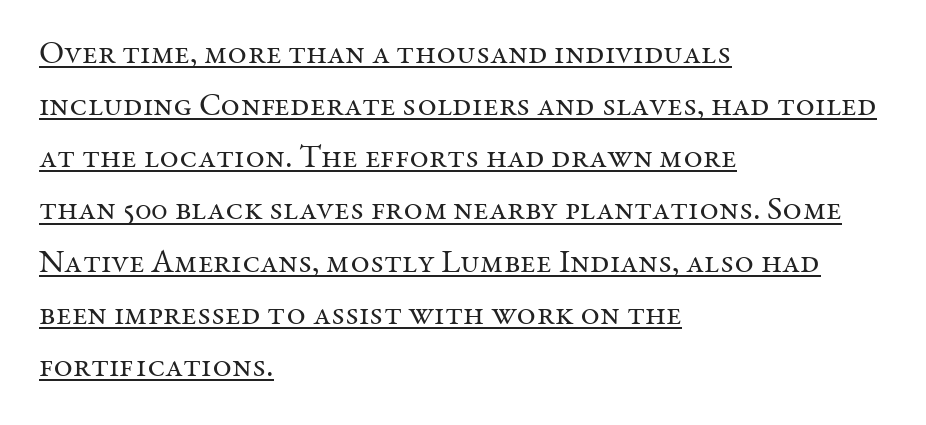
Does the copy run flush right? No — it runs flush left. Leading matches the norm, producing a regular column. Think of a printed novel: that variable character pitch is what you see here. Characters remain perfectly vertical along every line. Looks like someone drew a line under every word here. Caption: face not bold, strokes unweighted.
